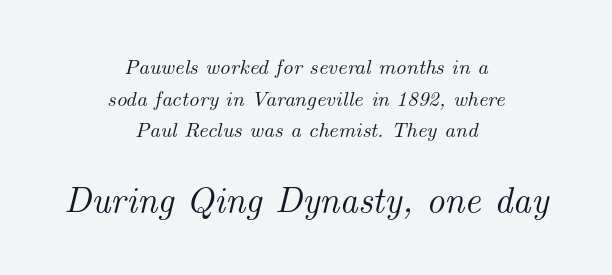
Q: Is the text italic (slanted)? A: Yes, it leans right by about 14 degrees.
Q: Is the typeface a serif or a sans-serif typeface? A: Serif.
Q: Is the text underlined? A: No.
Q: How is the paragraph aligned? A: Centered.
Q: Is the spacing between letters normal or unusually wide? A: Normal.
Q: Is the spacing between lines tight, normal or loose? A: Normal.
Q: Which block of text is set in a larger size, the first (top) or the second (bottom)? A: The second (bottom) one.
Q: Width (condensed, normal, or wide)? A: Normal.
Q: Stroke contrast? A: Medium.
Q: x-height? A: Small.
Q: Monospaced? A: No.
